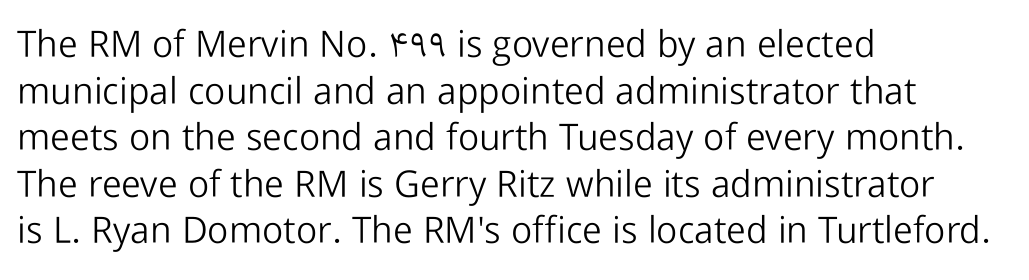
{"serif": "no", "italic": "no", "bold": "no", "weight": "light", "width": "normal", "stroke_contrast": "low", "x_height": "medium", "monospaced": "no", "underline": "no", "align": "left", "line_spacing": "normal", "line_spacing_ratio": 1.26, "letter_spacing": "normal", "letter_spacing_em": 0.0, "glyph_px": 37}
